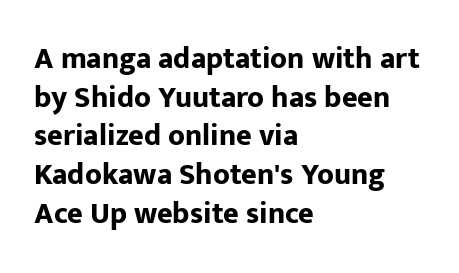
The image shows 30 px bold sans-serif type, upright; set left-aligned, normal line spacing (1.29x), normal letter spacing, not underlined; low stroke contrast and a medium x-height.
